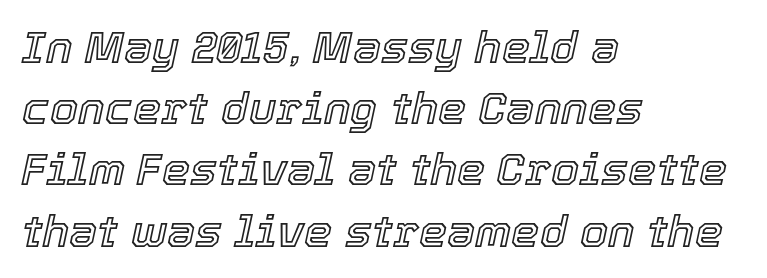
The image shows 45 px text type, italic (leaning right); set left-aligned, normal line spacing (1.36x), normal letter spacing, not underlined; a medium x-height.
